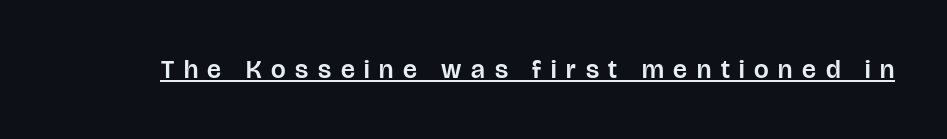
Q: Is the text italic (slanted)? A: No, it is upright.
Q: Is the text underlined? A: Yes.
Q: Is the spacing between letters normal or unusually wide? A: Unusually wide.
